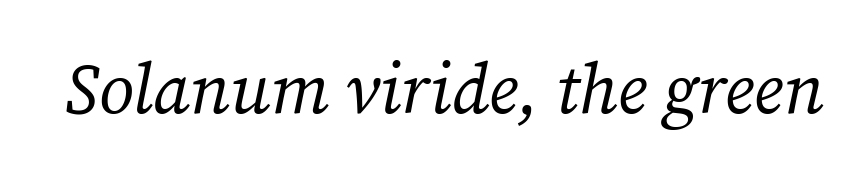
Q: Is the text bold? A: No.
Q: Is the text italic (slanted)? A: Yes, it leans right by about 12 degrees.
Q: Is the typeface a serif or a sans-serif typeface? A: Serif.
Q: Is the text underlined? A: No.
Q: Is the spacing between letters normal or unusually wide? A: Normal.
Q: Width (condensed, normal, or wide)? A: Normal.
Q: Stroke contrast? A: Medium.
Q: x-height? A: Medium.
Q: Monospaced? A: No.
